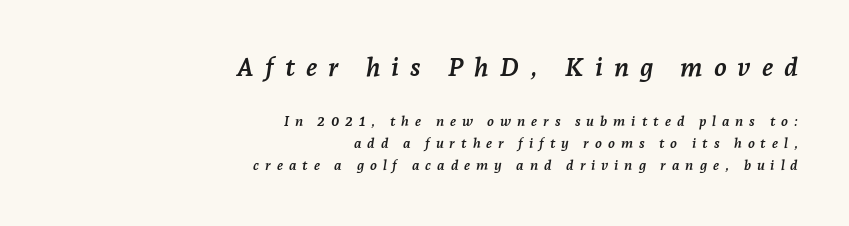
The image shows 26 px bold type, italic (leaning right); set right-aligned, normal line spacing (1.56x), unusually wide letter spacing (+0.42 em), not underlined; the first (top) block is 1.86x larger.
